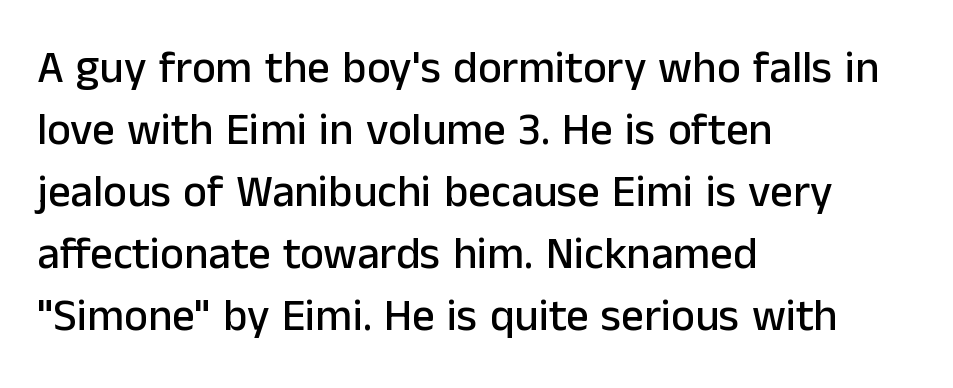
Q: Is the text italic (slanted)? A: No, it is upright.
Q: Is the typeface a serif or a sans-serif typeface? A: Sans-serif.
Q: Is the text underlined? A: No.
Q: How is the paragraph aligned? A: Left-aligned.
Q: Is the spacing between letters normal or unusually wide? A: Normal.
Q: Is the spacing between lines tight, normal or loose? A: Normal.
Q: Width (condensed, normal, or wide)? A: Normal.
Q: Stroke contrast? A: Low.
Q: x-height? A: Medium.
Q: Monospaced? A: No.
